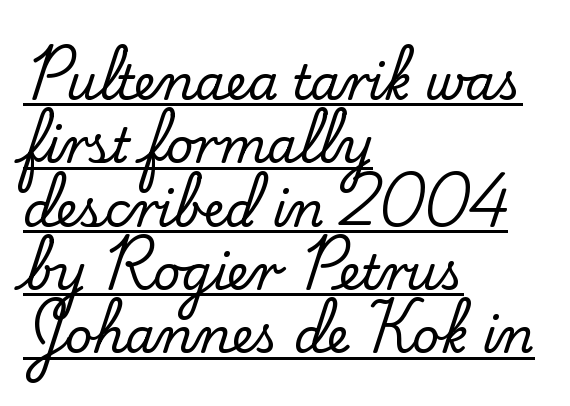
Does the copy run flush right? No — it runs flush left. Looks like regular typesetting: each glyph gets only the width it needs. Observe the serifs anchoring each vertical stroke in this sample. Is there much room between lines? A standard amount, neither cramped nor airy. Letter spacing: default.
